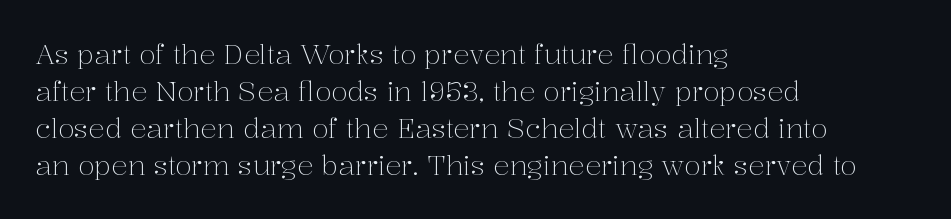
The image shows 27 px text type, upright; set left-aligned, normal line spacing (1.37x), normal letter spacing, not underlined.
